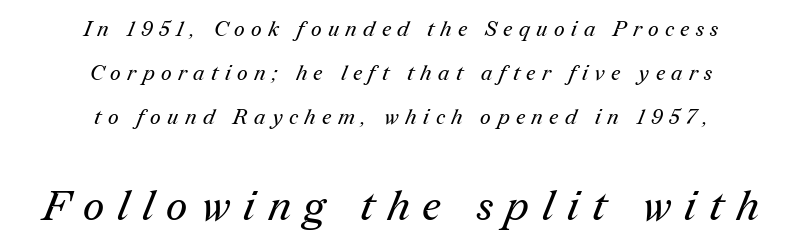
Q: Is the text bold? A: No.
Q: Is the typeface a serif or a sans-serif typeface? A: Serif.
Q: Is the text underlined? A: No.
Q: How is the paragraph aligned? A: Centered.
Q: Is the spacing between letters normal or unusually wide? A: Unusually wide.
Q: Is the spacing between lines tight, normal or loose? A: Loose.
Q: Which block of text is set in a larger size, the first (top) or the second (bottom)? A: The second (bottom) one.
Q: Width (condensed, normal, or wide)? A: Normal.
Q: Stroke contrast? A: Medium.
Q: x-height? A: Medium.
Q: Monospaced? A: No.
